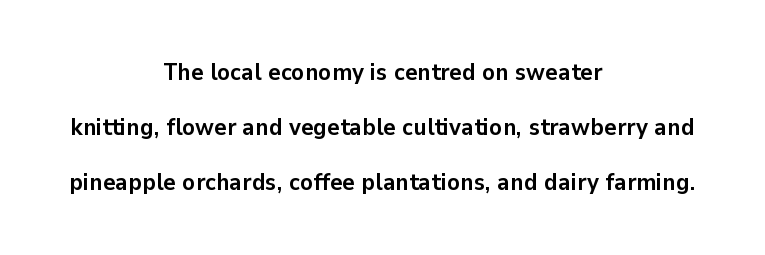
This rendering features lettering with no underline. Whoever set this chose breathing room over compactness in the vertical rhythm. Quick note: not italic, upright. Both edges are ragged and mirror each other, which tells us the setting is centered. Set as a true bold cut, around the 700 mark.
